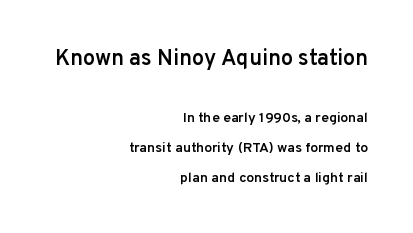
What's the leading like? Stretched, with rows far apart. Summary of weight: moderately heavy, a semibold. This is the regular roman posture of the typeface. These lines are set flush right with a ragged left edge. A student would notice the top passage is typeset larger than what follows.
